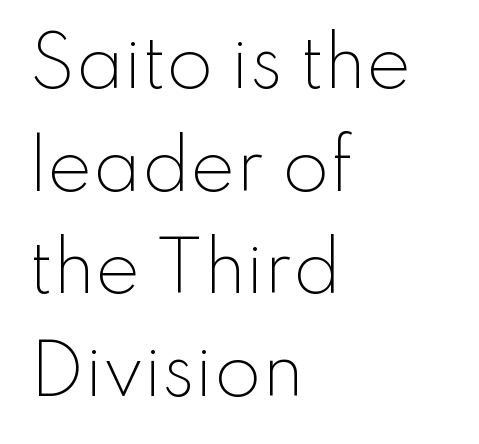
{"serif": "no", "italic": "no", "bold": "no", "weight": "light", "width": "normal", "stroke_contrast": "low", "x_height": "small", "monospaced": "no", "underline": "no", "align": "left", "line_spacing": "normal", "line_spacing_ratio": 1.51, "letter_spacing": "normal", "letter_spacing_em": 0.0, "glyph_px": 68}
